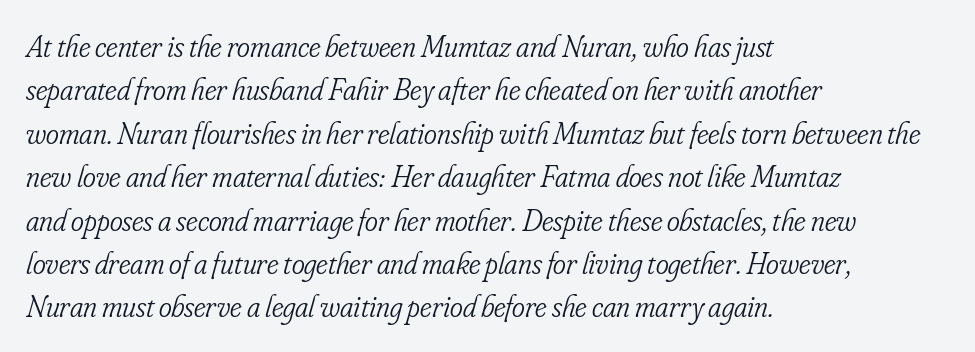
Each letter's strokes conclude with small projecting serifs. These lines were composed using italics. The passage shown stacks its lines at a standard gap. Is the block centered? No — it sits flush against the left margin.
